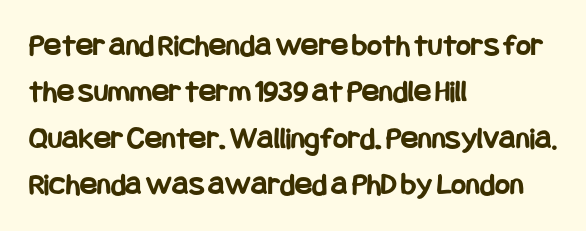
{"serif": "no", "italic": "no", "bold": "yes", "weight": "bold", "width": "condensed", "stroke_contrast": "low", "x_height": "large", "underline": "no", "align": "left", "line_spacing": "normal", "line_spacing_ratio": 1.45, "letter_spacing": "normal", "letter_spacing_em": 0.0, "glyph_px": 32}
